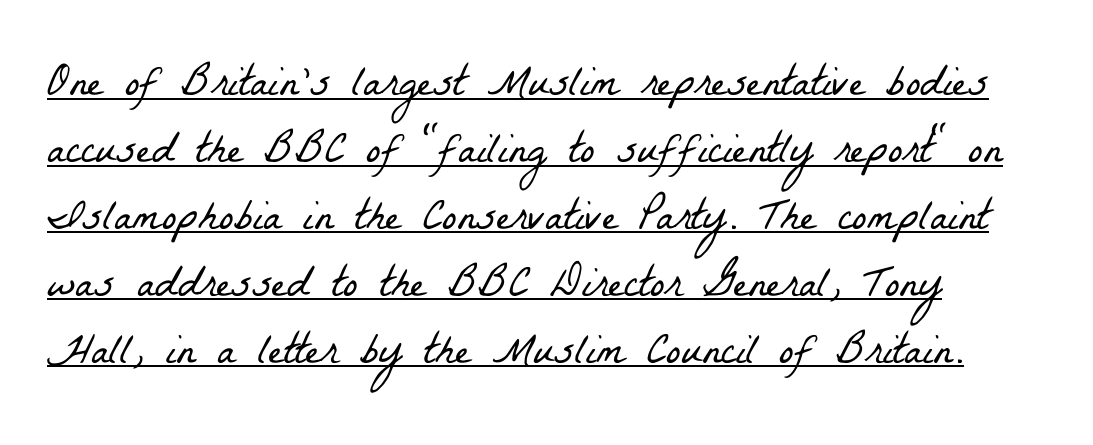
Q: Is the text bold? A: No.
Q: Is the typeface a serif or a sans-serif typeface? A: Serif.
Q: Is the text underlined? A: Yes.
Q: How is the paragraph aligned? A: Left-aligned.
Q: Is the spacing between letters normal or unusually wide? A: Normal.
Q: Is the spacing between lines tight, normal or loose? A: Normal.
Q: Width (condensed, normal, or wide)? A: Condensed.
Q: Stroke contrast? A: Low.
Q: x-height? A: Medium.
Q: Monospaced? A: No.
